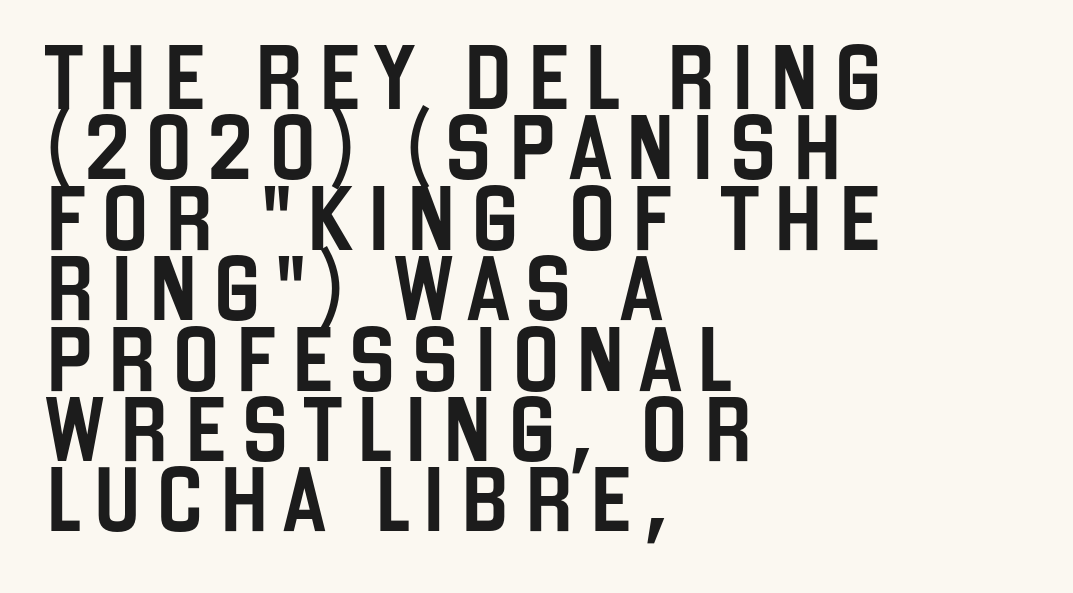
Looks like regular typesetting: each glyph gets only the width it needs. The line texture is sparse and dotted thanks to wide tracking. The characters display no serif detailing; their extremities are plain. If you drew a ruler down the left edge, every line would touch it.
